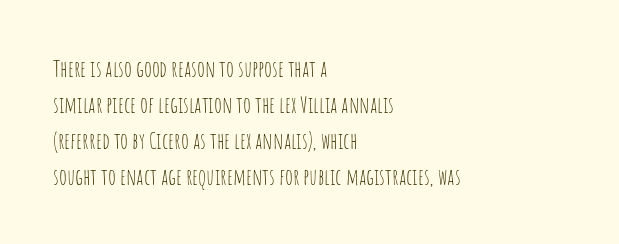
The image shows 23 px text type, upright; set left-aligned, normal line spacing (1.56x), normal letter spacing, not underlined.
